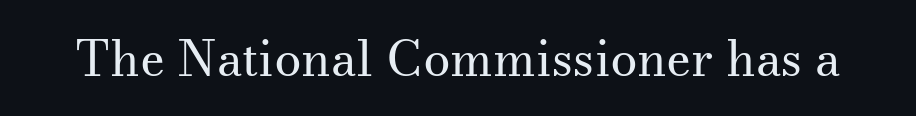
Q: Is the text bold? A: No.
Q: Is the text italic (slanted)? A: No, it is upright.
Q: Is the typeface a serif or a sans-serif typeface? A: Serif.
Q: Is the text underlined? A: No.
Q: Is the spacing between letters normal or unusually wide? A: Normal.
Q: Width (condensed, normal, or wide)? A: Normal.
Q: Stroke contrast? A: Medium.
Q: x-height? A: Small.
Q: Monospaced? A: No.
